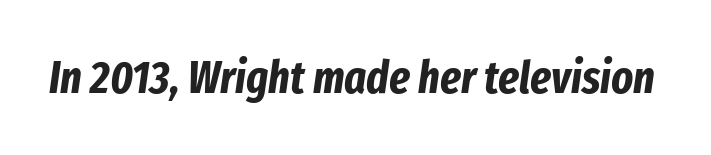
The image shows 46 px bold, condensed type, italic (leaning right); set normal letter spacing, not underlined; low stroke contrast and a medium x-height.
